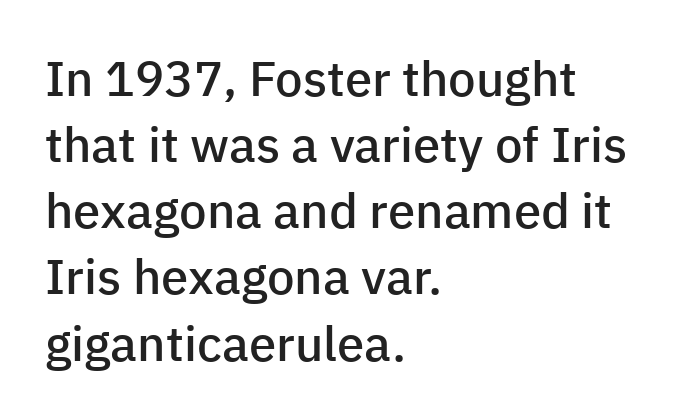
{"serif": "no", "italic": "no", "bold": "semi", "weight": "semibold", "width": "normal", "stroke_contrast": "low", "x_height": "medium", "monospaced": "no", "underline": "no", "align": "left", "line_spacing": "normal", "line_spacing_ratio": 1.35, "letter_spacing": "normal", "letter_spacing_em": 0.0, "glyph_px": 49}
